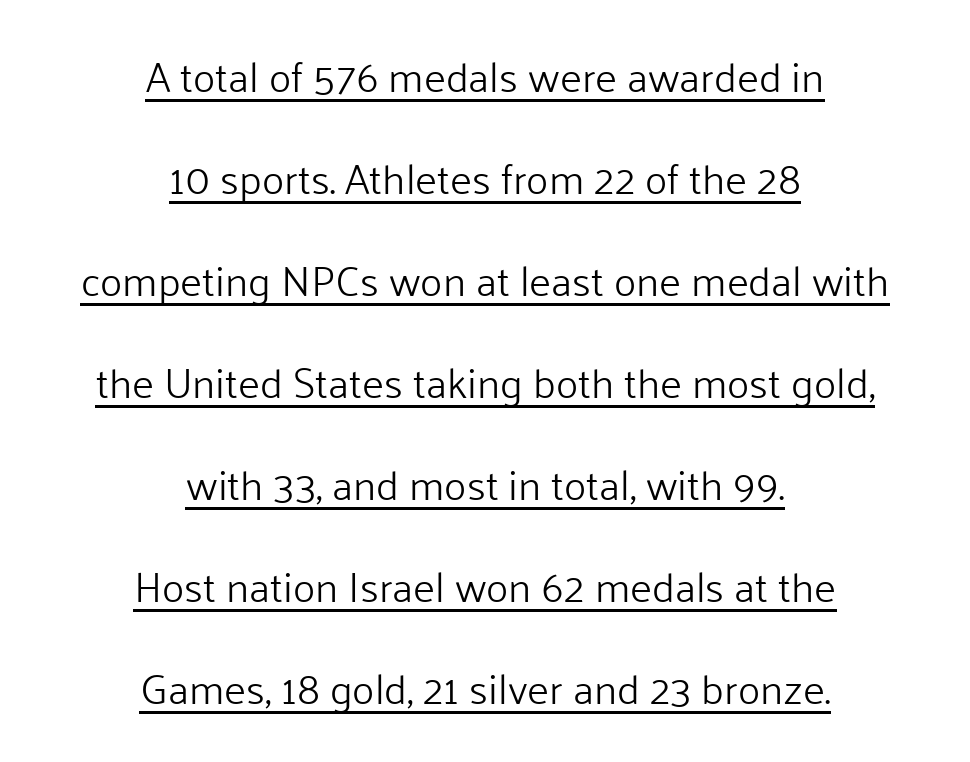
The image shows 42 px light sans-serif type, upright; set centered, loose line spacing (2.43x), normal letter spacing, underlined; low stroke contrast and a medium x-height.
